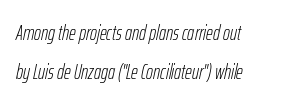
The image shows 21 px text type, italic (leaning right); set left-aligned, line spacing 1.87x, normal letter spacing, not underlined.
